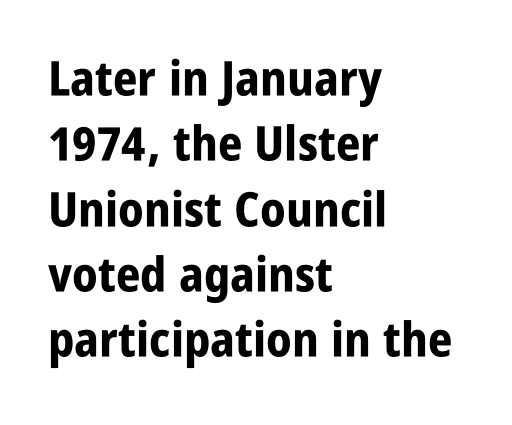
The image shows 48 px bold, condensed sans-serif type, upright; set left-aligned, normal line spacing (1.36x), normal letter spacing, not underlined; low stroke contrast and a large x-height.
